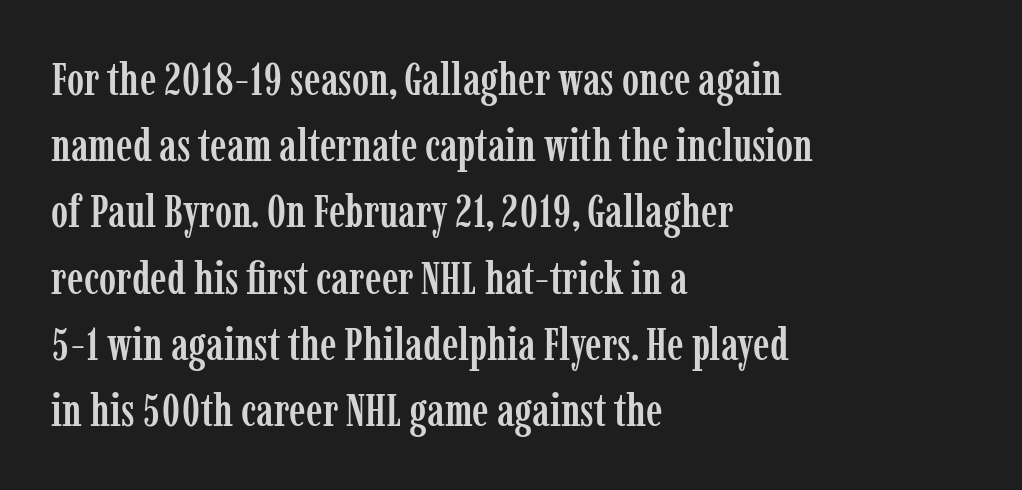
Do the characters align in a grid? No, the font is proportional. These lines stack with their left ends in a neat column. Rendered with straight, roman letterforms. The typeface chosen for these lines features serifs. A normal amount of white space separates one row of letters from the next. Each word holds together tightly as a unit, with standard inter-letter gaps.
